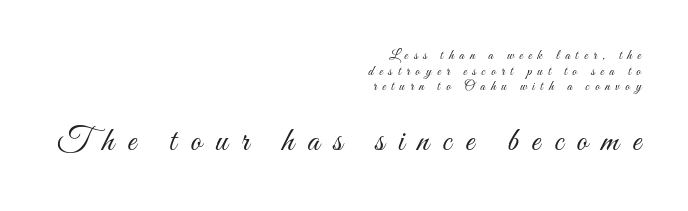
{"bold": "no", "weight": "light", "width": "condensed", "stroke_contrast": "medium", "x_height": "small", "monospaced": "no", "underline": "no", "align": "right", "line_spacing": "tight", "line_spacing_ratio": 1.11, "letter_spacing": "wide", "letter_spacing_em": 0.4, "larger_block": "second", "size_ratio": 2.43, "glyph_px": 34}
